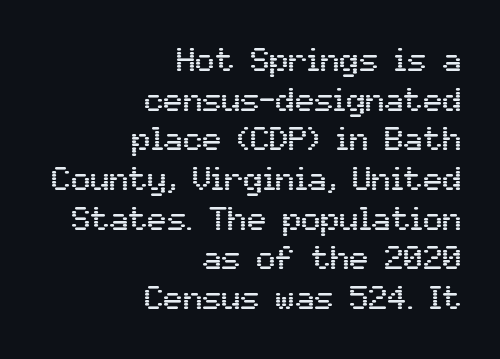
Q: Is the text italic (slanted)? A: No, it is upright.
Q: Is the typeface a serif or a sans-serif typeface? A: Sans-serif.
Q: Is the text underlined? A: No.
Q: How is the paragraph aligned? A: Right-aligned.
Q: Is the spacing between letters normal or unusually wide? A: Normal.
Q: Width (condensed, normal, or wide)? A: Normal.
Q: Stroke contrast? A: Medium.
Q: x-height? A: Medium.
Q: Monospaced? A: No.
